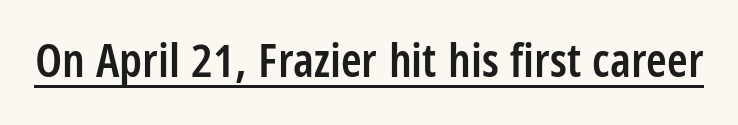
The image shows 47 px semibold, condensed sans-serif type, upright; set normal letter spacing, underlined; low stroke contrast and a large x-height.
